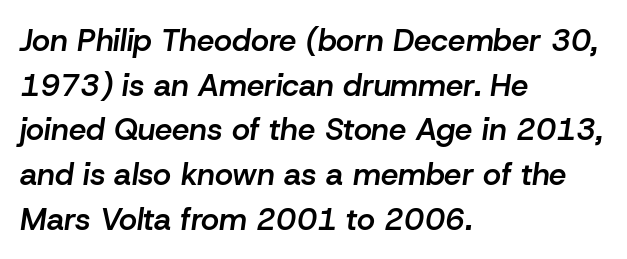
The image shows 31 px semibold type, italic (leaning right); set left-aligned, normal line spacing (1.44x), normal letter spacing, not underlined; low stroke contrast and a medium x-height.
